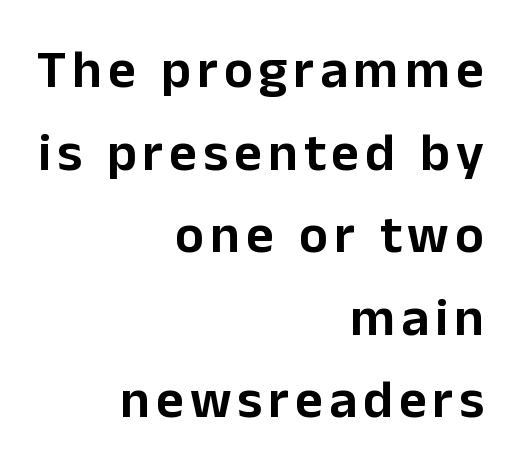
Rows of type keep a routine distance in the vertical direction. Proportional: the letters do not fall into vertical columns. The text block is weighted toward the right margin, trailing off unevenly leftward. The passage shown is typeset with a sans-serif family. Ordinary non-slanted type is in use. Descenders hang freely into open space.
